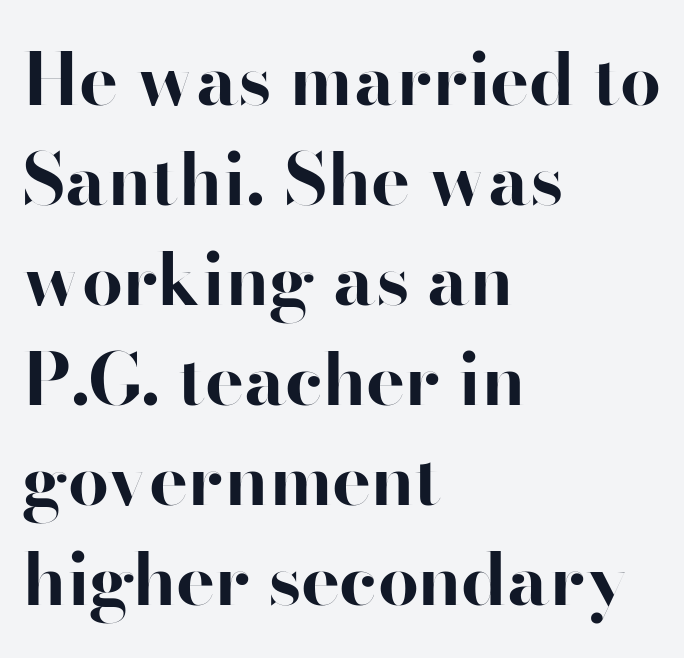
{"serif": "no", "italic": "no", "bold": "yes", "weight": "bold", "width": "normal", "stroke_contrast": "high", "x_height": "small", "monospaced": "no", "underline": "no", "align": "left", "line_spacing": "normal", "line_spacing_ratio": 1.37, "letter_spacing": "normal", "letter_spacing_em": 0.0, "glyph_px": 73}
